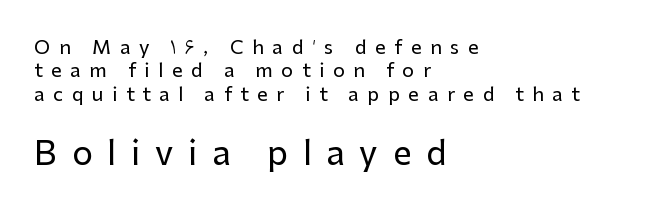
Line starts are locked; line ends wander. Letters rest on an invisible, unmarked baseline. Nope, not italic — everything's standing straight. Nothing sits at the stroke ends, so this counts as sans-serif. This sample has the flowing, uneven cadence of proportional lettering.
